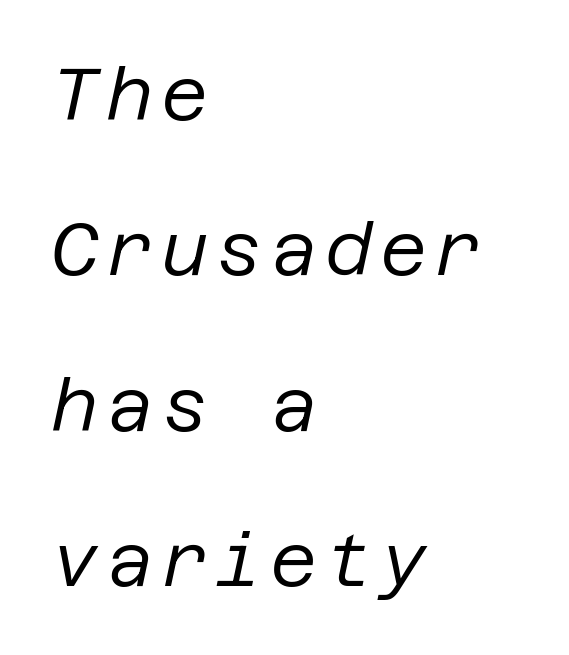
The image shows 73 px regular-weight type, italic (leaning right); set left-aligned, loose line spacing (2.13x), not underlined; low stroke contrast and a large x-height.
